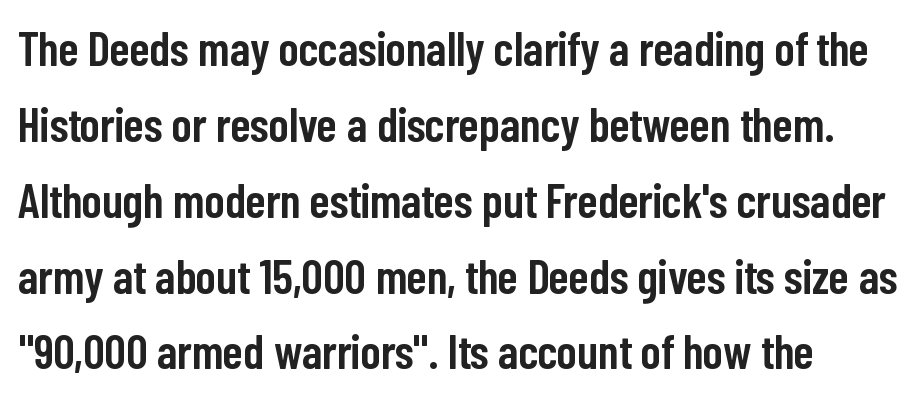
The image shows 48 px semibold, condensed sans-serif type, upright; set left-aligned, normal line spacing (1.58x), normal letter spacing, not underlined; low stroke contrast and a medium x-height.
